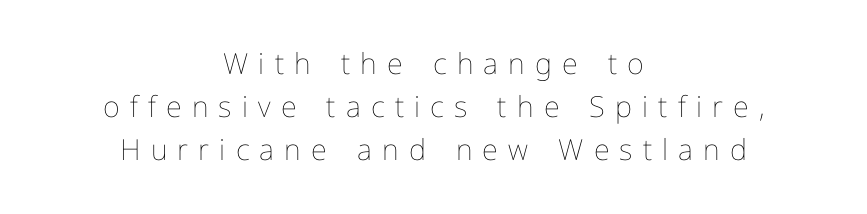
{"italic": "no", "bold": "no", "weight": "thin", "width": "normal", "stroke_contrast": "low", "x_height": "medium", "monospaced": "no", "underline": "no", "align": "center", "line_spacing": "normal", "line_spacing_ratio": 1.48, "letter_spacing": "wide", "letter_spacing_em": 0.35, "glyph_px": 29}
